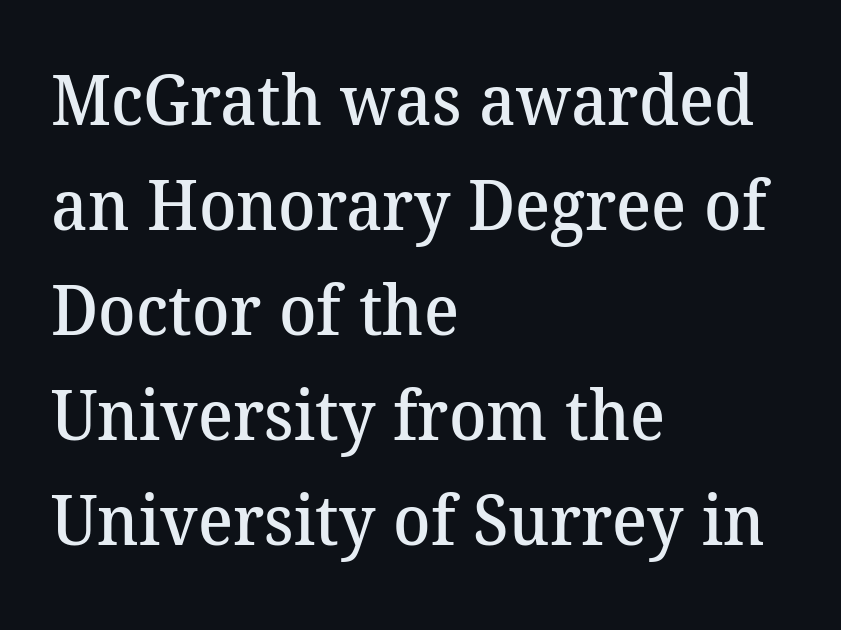
Moderately thickened strokes mark this as semibold type. Note the varied advance widths — an 'i' is clearly narrower than an 'm'. Nobody touched the tracking dial on this one. Bare-footed words on every line. Leftover space on each line is placed entirely after the last word.
